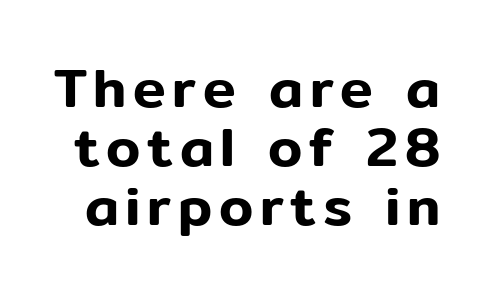
The image shows 55 px sans-serif type, upright; set tight line spacing (1.07x), not underlined; low stroke contrast and a medium x-height.
